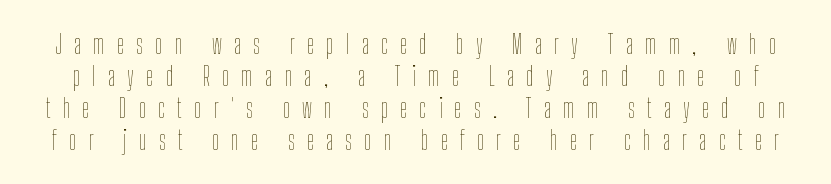
{"italic": "no", "bold": "no", "underline": "no", "line_spacing_ratio": 1.23, "letter_spacing": "wide", "letter_spacing_em": 0.47, "glyph_px": 26}
